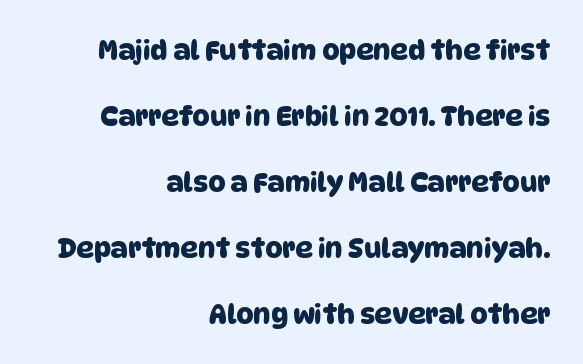
Q: Is the text underlined? A: No.
Q: How is the paragraph aligned? A: Right-aligned.
Q: Is the spacing between letters normal or unusually wide? A: Normal.
Q: Is the spacing between lines tight, normal or loose? A: Loose.
